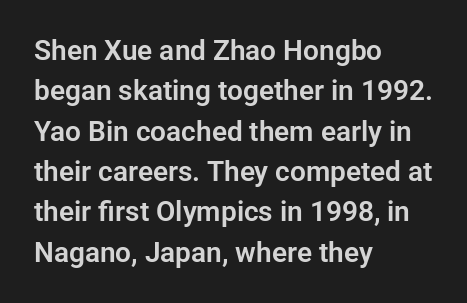
Q: Is the text italic (slanted)? A: No, it is upright.
Q: Is the typeface a serif or a sans-serif typeface? A: Sans-serif.
Q: Is the text underlined? A: No.
Q: How is the paragraph aligned? A: Left-aligned.
Q: Is the spacing between letters normal or unusually wide? A: Normal.
Q: Is the spacing between lines tight, normal or loose? A: Normal.
Q: Width (condensed, normal, or wide)? A: Normal.
Q: Stroke contrast? A: Low.
Q: x-height? A: Medium.
Q: Monospaced? A: No.
